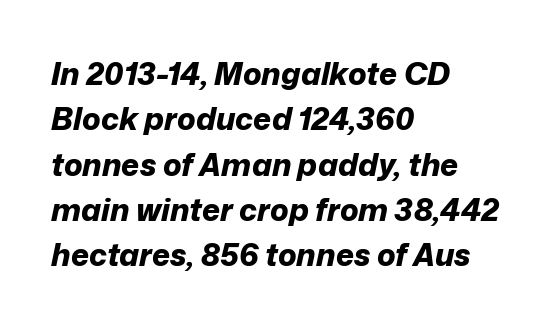
A typesetter would call this zero additional tracking. Posture: slanted. Look at the stroke-to-counter ratio: heavy, a bold. Caption: multi-line text, flush left, ragged right.
